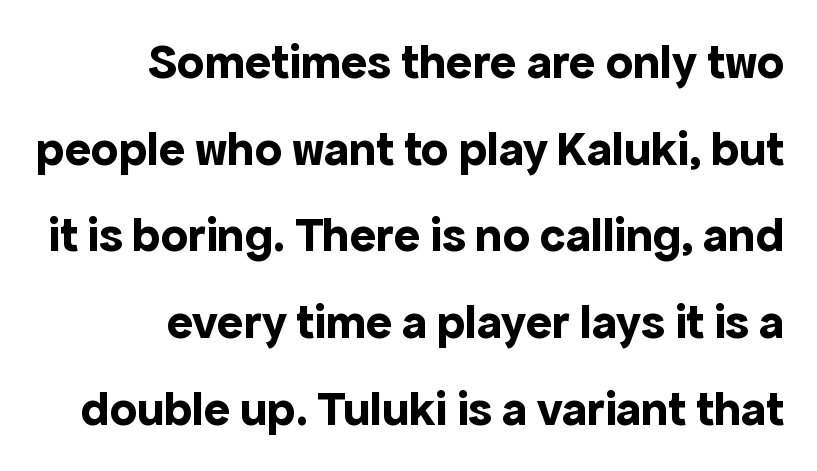
{"serif": "no", "italic": "no", "bold": "yes", "weight": "bold", "width": "normal", "x_height": "medium", "monospaced": "no", "underline": "no", "align": "right", "line_spacing_ratio": 1.77, "letter_spacing": "normal", "letter_spacing_em": 0.0, "glyph_px": 49}
